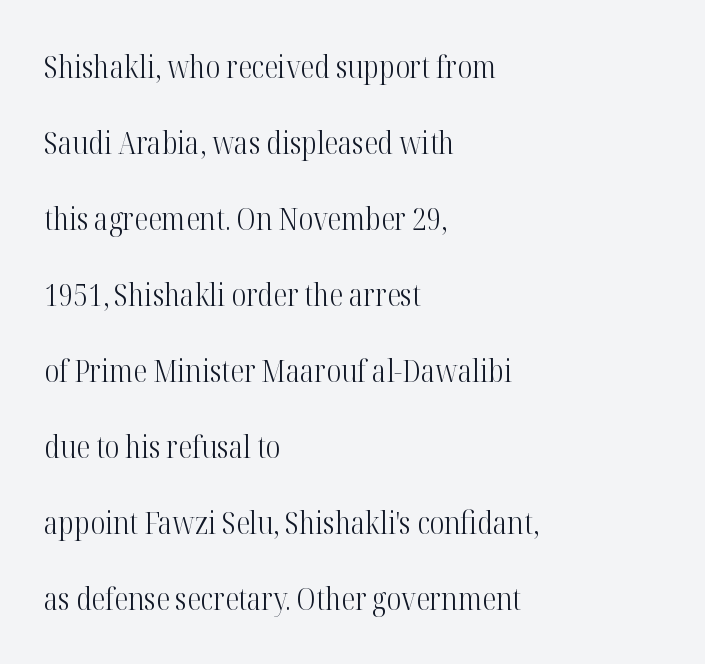
{"serif": "yes", "italic": "no", "bold": "no", "weight": "light", "width": "condensed", "stroke_contrast": "high", "x_height": "medium", "monospaced": "no", "underline": "no", "align": "left", "line_spacing": "loose", "line_spacing_ratio": 2.45, "letter_spacing": "normal", "letter_spacing_em": 0.0, "glyph_px": 31}
